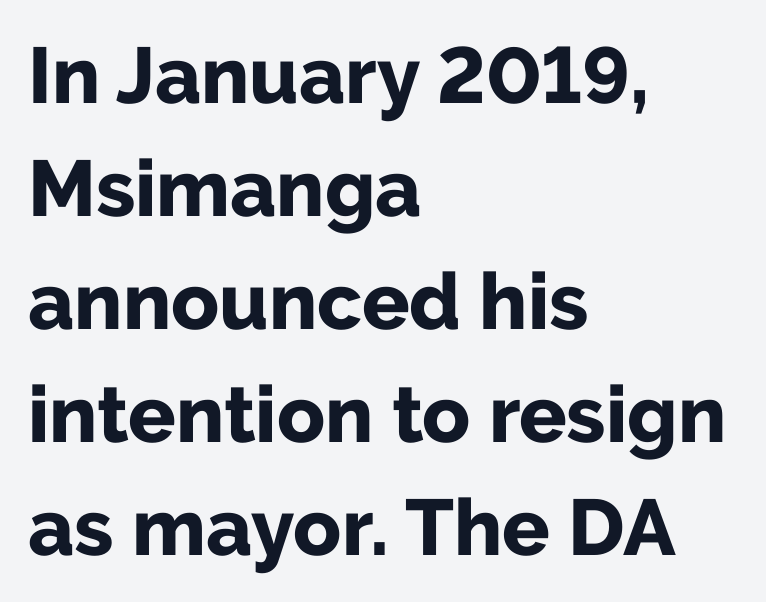
The image shows 79 px bold sans-serif type, upright; set left-aligned, normal line spacing (1.43x), normal letter spacing, not underlined; low stroke contrast and a medium x-height.
